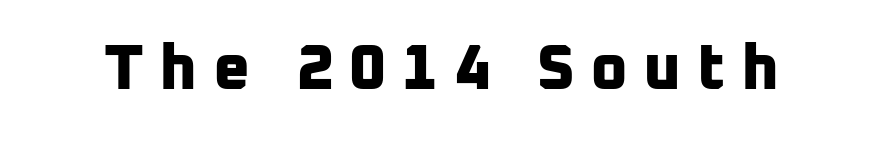
The image shows 64 px bold sans-serif type; set unusually wide letter spacing (+0.24 em), not underlined; low stroke contrast and a medium x-height.
